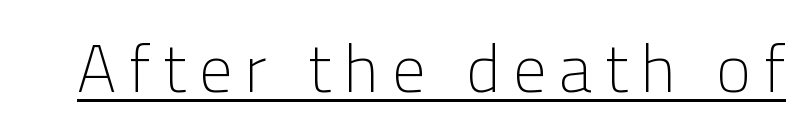
Q: Is the text bold? A: No.
Q: Is the text italic (slanted)? A: No, it is upright.
Q: Is the typeface a serif or a sans-serif typeface? A: Sans-serif.
Q: Is the text underlined? A: Yes.
Q: Is the spacing between letters normal or unusually wide? A: Unusually wide.
Q: Width (condensed, normal, or wide)? A: Normal.
Q: Stroke contrast? A: Low.
Q: x-height? A: Medium.
Q: Monospaced? A: No.
